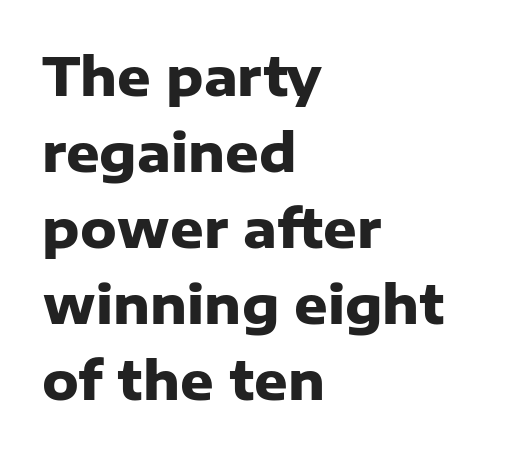
Typesetter's note: full bold, strokes at maximum text heaviness. Which margin do the lines hug? The left one — the right edge is uneven. What stands out about the letter spacing? Nothing — it is the standard amount. The letters carry no serifs — their stems end cleanly without finishing strokes. Proportional: the letters do not fall into vertical columns.
